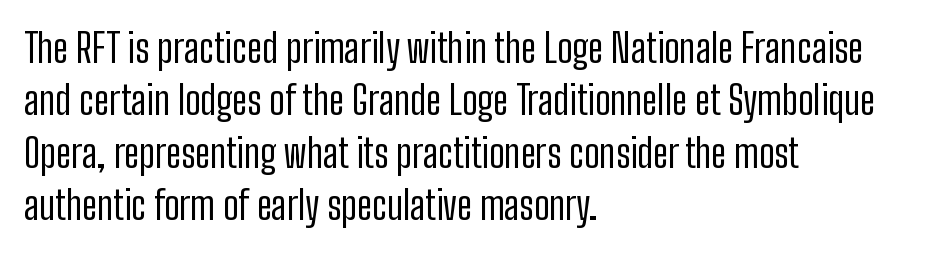
Q: Is the text bold? A: No.
Q: Is the text italic (slanted)? A: No, it is upright.
Q: Is the typeface a serif or a sans-serif typeface? A: Sans-serif.
Q: Is the text underlined? A: No.
Q: How is the paragraph aligned? A: Left-aligned.
Q: Is the spacing between letters normal or unusually wide? A: Normal.
Q: Is the spacing between lines tight, normal or loose? A: Normal.
Q: Width (condensed, normal, or wide)? A: Condensed.
Q: Stroke contrast? A: Low.
Q: x-height? A: Medium.
Q: Monospaced? A: No.
